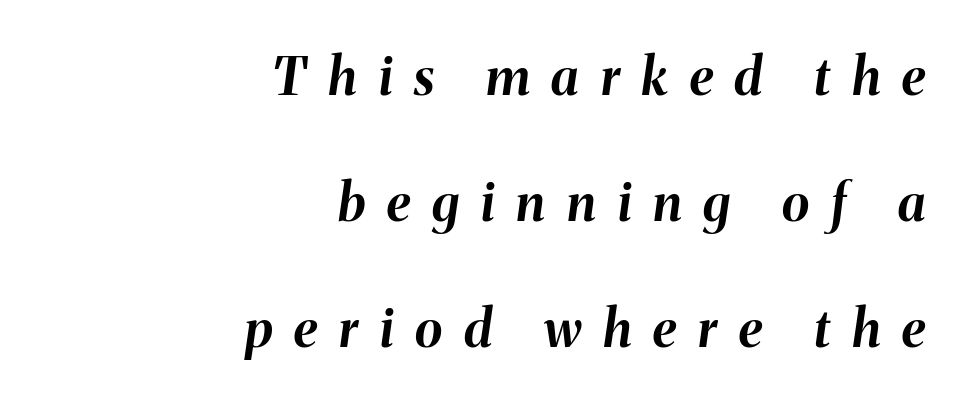
Q: Is the text bold? A: Yes.
Q: Is the text italic (slanted)? A: Yes, it leans right by about 8 degrees.
Q: Is the text underlined? A: No.
Q: How is the paragraph aligned? A: Right-aligned.
Q: Is the spacing between letters normal or unusually wide? A: Unusually wide.
Q: Is the spacing between lines tight, normal or loose? A: Loose.
Q: Width (condensed, normal, or wide)? A: Normal.
Q: Stroke contrast? A: Medium.
Q: x-height? A: Medium.
Q: Monospaced? A: No.
